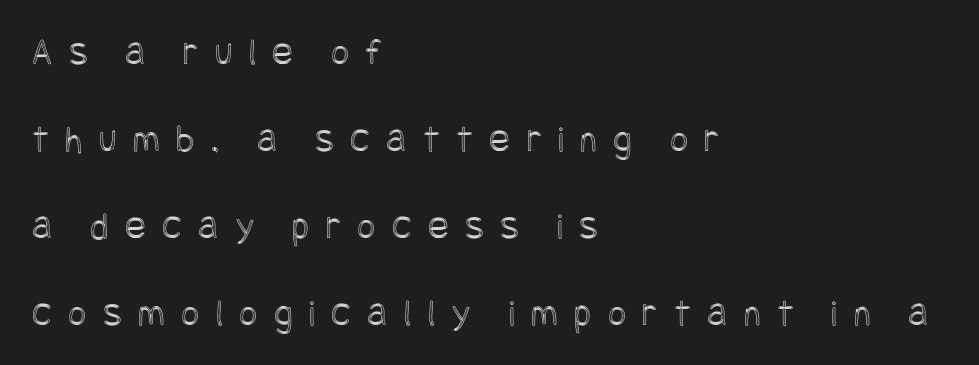
Does the copy run flush right? No — it runs flush left. Quick note: interline space is abundant. Does the lettering tilt? It doesn't — this is upright. The letters are spread apart with noticeably loose tracking. Type without underlining.
